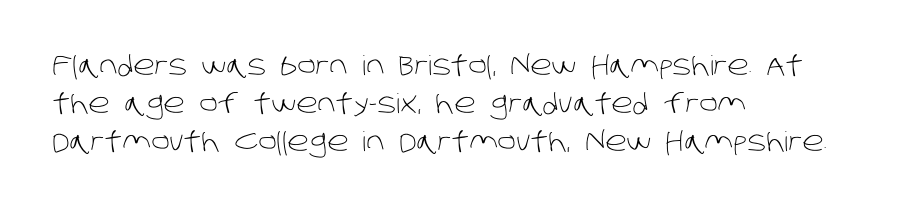
{"bold": "no", "underline": "no", "align": "left", "line_spacing": "normal", "line_spacing_ratio": 1.41, "letter_spacing": "normal", "letter_spacing_em": 0.0, "glyph_px": 27}
